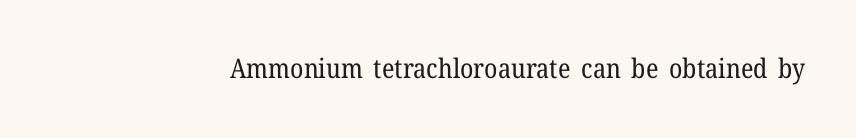
Q: Is the text bold? A: No.
Q: Is the text italic (slanted)? A: No, it is upright.
Q: Is the text underlined? A: No.
Q: Is the spacing between letters normal or unusually wide? A: Normal.
